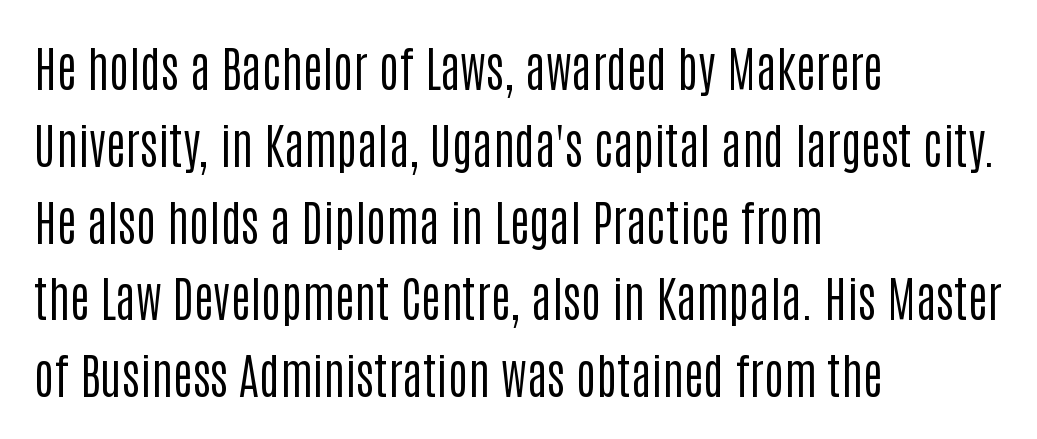
Q: Is the text bold? A: No.
Q: Is the text italic (slanted)? A: No, it is upright.
Q: Is the typeface a serif or a sans-serif typeface? A: Sans-serif.
Q: Is the text underlined? A: No.
Q: How is the paragraph aligned? A: Left-aligned.
Q: Is the spacing between letters normal or unusually wide? A: Normal.
Q: Is the spacing between lines tight, normal or loose? A: Normal.
Q: Width (condensed, normal, or wide)? A: Condensed.
Q: Stroke contrast? A: Low.
Q: x-height? A: Large.
Q: Monospaced? A: No.
